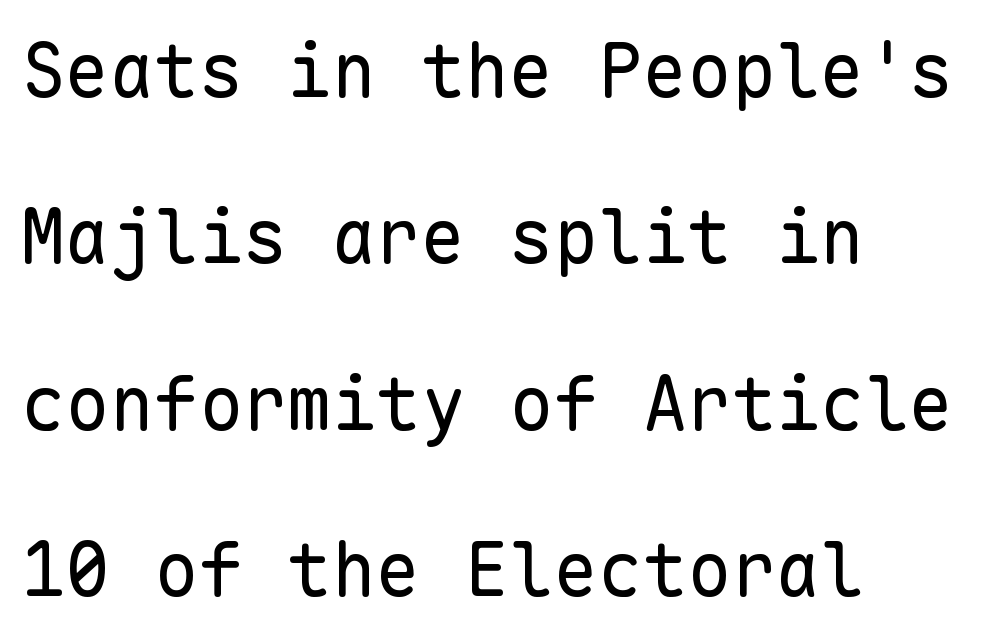
Q: Is the text bold? A: No.
Q: Is the text italic (slanted)? A: No, it is upright.
Q: Is the typeface a serif or a sans-serif typeface? A: Sans-serif.
Q: Is the text underlined? A: No.
Q: How is the paragraph aligned? A: Left-aligned.
Q: Is the spacing between letters normal or unusually wide? A: Normal.
Q: Is the spacing between lines tight, normal or loose? A: Loose.
Q: Width (condensed, normal, or wide)? A: Normal.
Q: Stroke contrast? A: Low.
Q: x-height? A: Medium.
Q: Monospaced? A: Yes.
